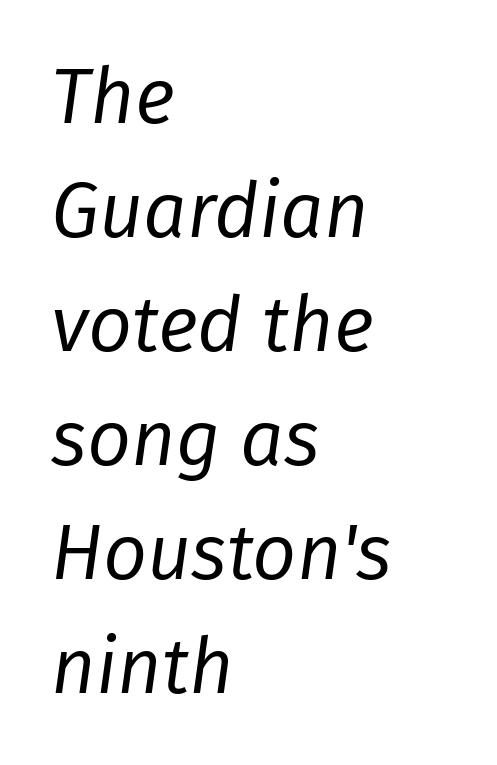
The image shows 77 px regular-weight type, italic (leaning right); set left-aligned, normal line spacing (1.48x), normal letter spacing, not underlined; low stroke contrast and a medium x-height.
